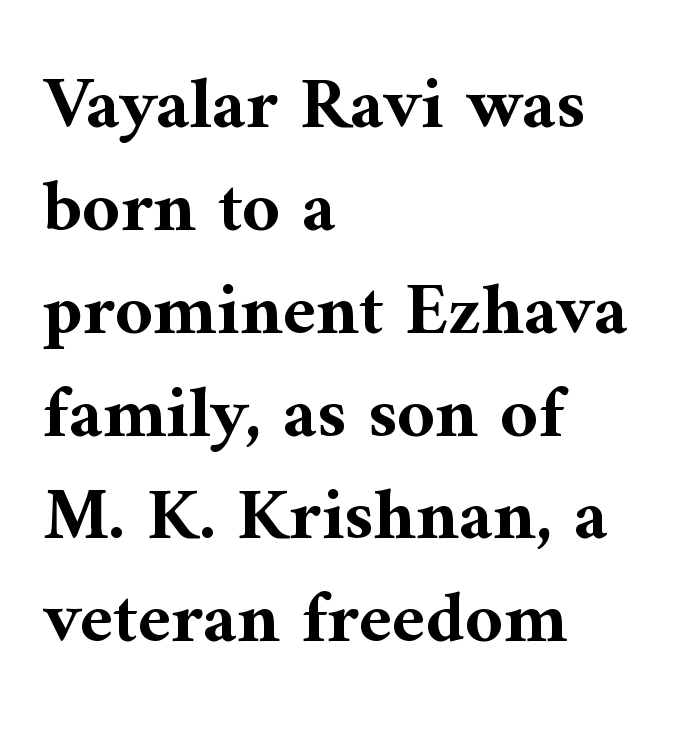
The image shows 74 px bold serif type, upright; set left-aligned, normal line spacing (1.39x), normal letter spacing, not underlined; medium stroke contrast and a medium x-height.
